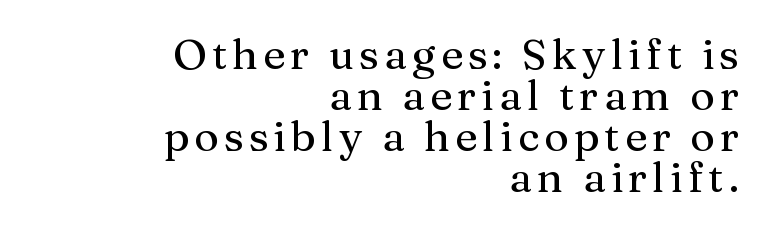
The image shows 42 px serif type, upright; set right-aligned, tight line spacing (0.98x), not underlined; medium stroke contrast and a medium x-height.
